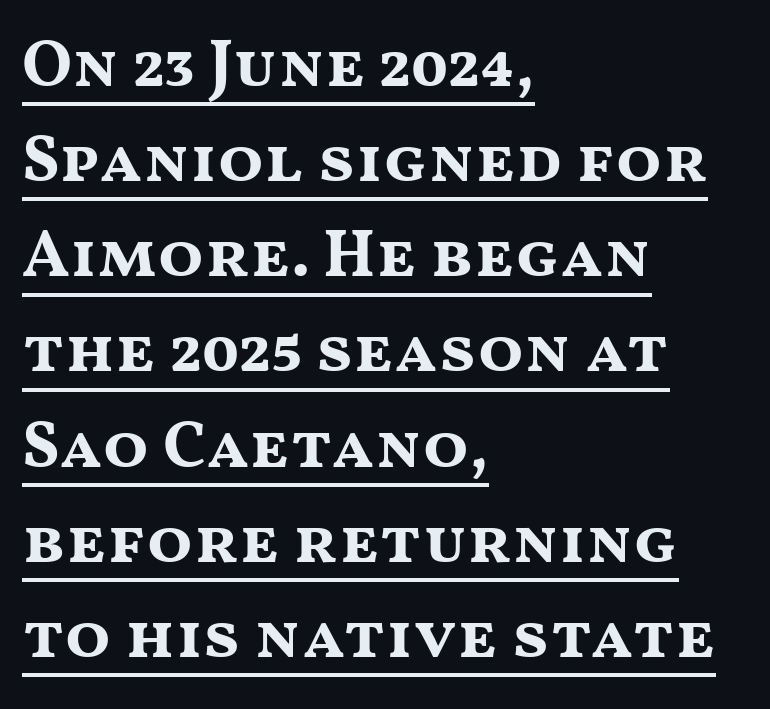
{"serif": "no", "italic": "no", "bold": "yes", "weight": "bold", "width": "wide", "stroke_contrast": "medium", "x_height": "medium", "monospaced": "no", "underline": "yes", "align": "left", "line_spacing": "normal", "line_spacing_ratio": 1.42, "letter_spacing": "normal", "letter_spacing_em": 0.0, "glyph_px": 67}
